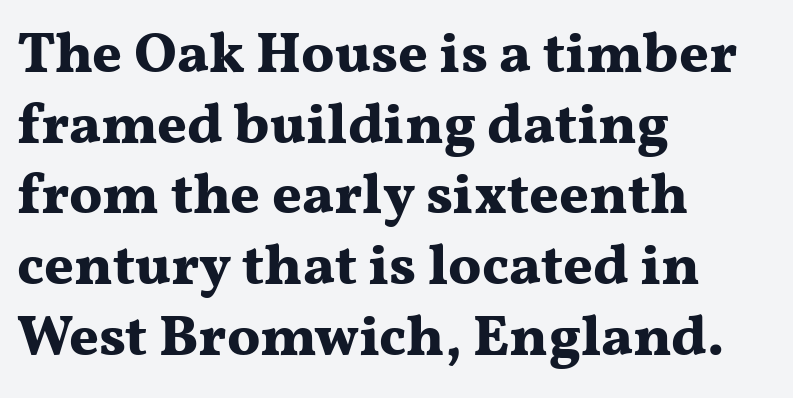
The image shows 57 px bold, wide serif type, upright; set left-aligned, line spacing 1.24x, normal letter spacing, not underlined; medium stroke contrast and a medium x-height.
